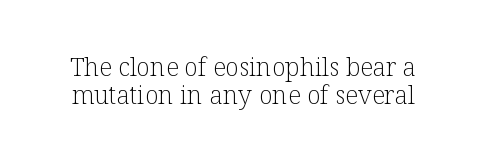
Q: Is the text bold? A: No.
Q: Is the text italic (slanted)? A: No, it is upright.
Q: Is the text underlined? A: No.
Q: Is the spacing between letters normal or unusually wide? A: Normal.
Q: Is the spacing between lines tight, normal or loose? A: Tight.
